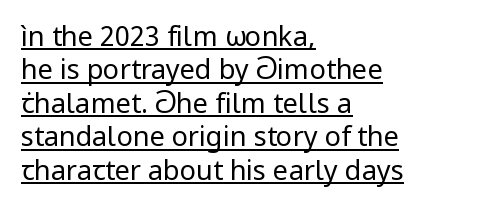
{"italic": "no", "bold": "no", "underline": "yes", "align": "left", "line_spacing_ratio": 1.24, "letter_spacing": "normal", "letter_spacing_em": 0.0, "glyph_px": 27}
